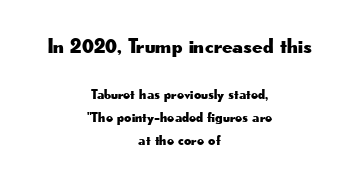
{"italic": "no", "underline": "no", "align": "center", "line_spacing": "normal", "line_spacing_ratio": 1.64, "letter_spacing": "normal", "letter_spacing_em": 0.0, "larger_block": "first", "size_ratio": 1.5, "glyph_px": 21}
